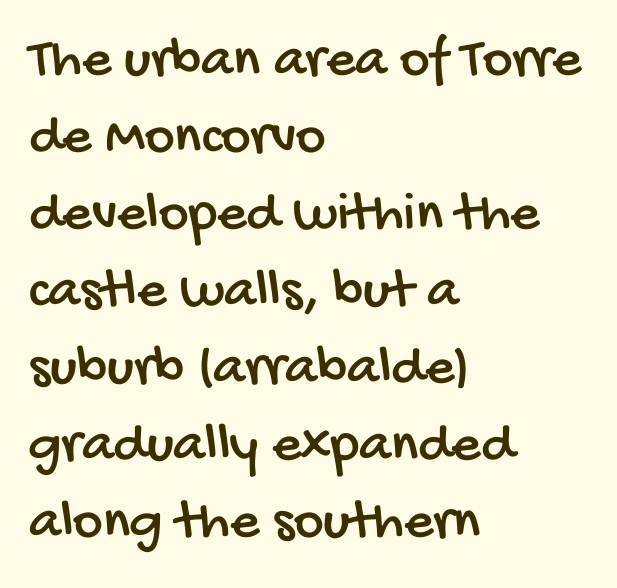
The image shows 57 px condensed sans-serif type; set left-aligned, normal line spacing (1.35x), normal letter spacing, not underlined; low stroke contrast and a large x-height.
